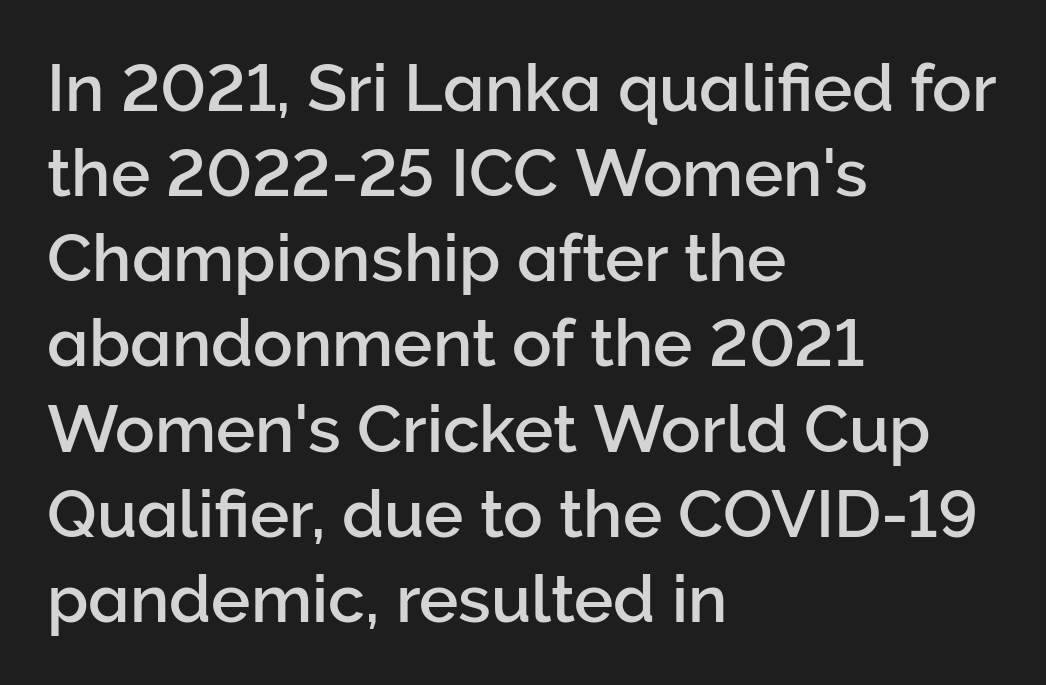
{"serif": "no", "italic": "no", "width": "normal", "stroke_contrast": "low", "x_height": "medium", "monospaced": "no", "underline": "no", "align": "left", "line_spacing": "normal", "line_spacing_ratio": 1.29, "letter_spacing": "normal", "letter_spacing_em": 0.0, "glyph_px": 66}
